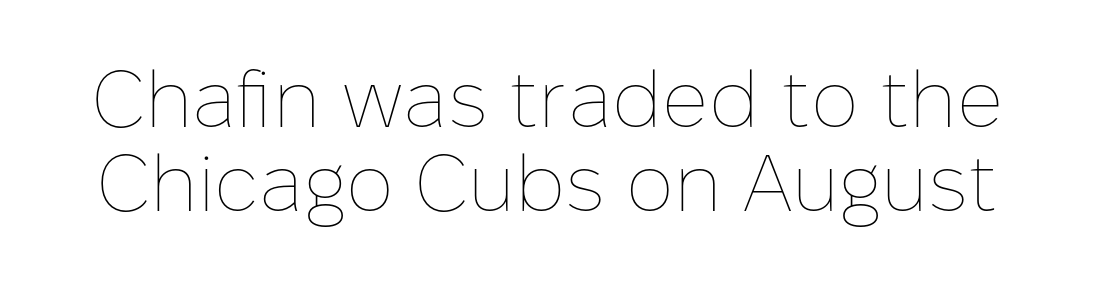
Caption: standard tracking, unaltered. Posture: straight, roman, zero tilt. A typesetter would call this proportional, since set widths differ per character. Weight class: somewhere from thin through regular. Unmarked baselines from the first word to the last.
